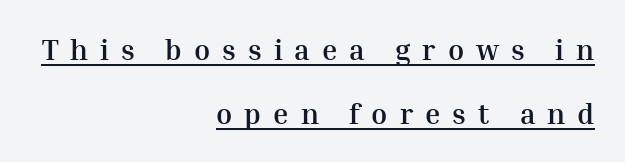
{"serif": "yes", "italic": "no", "bold": "yes", "weight": "semibold", "width": "normal", "stroke_contrast": "medium", "x_height": "medium", "monospaced": "no", "underline": "yes", "align": "right", "line_spacing": "loose", "line_spacing_ratio": 2.2, "letter_spacing": "wide", "letter_spacing_em": 0.41, "glyph_px": 29}
